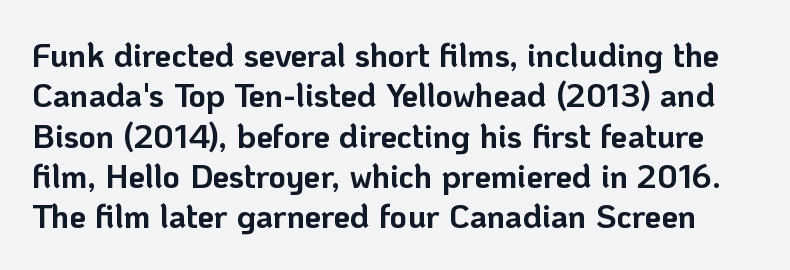
Q: Is the text bold? A: Yes.
Q: Is the text italic (slanted)? A: No, it is upright.
Q: Is the typeface a serif or a sans-serif typeface? A: Sans-serif.
Q: Is the text underlined? A: No.
Q: Is the spacing between letters normal or unusually wide? A: Normal.
Q: Width (condensed, normal, or wide)? A: Normal.
Q: Stroke contrast? A: Low.
Q: x-height? A: Medium.
Q: Monospaced? A: No.
